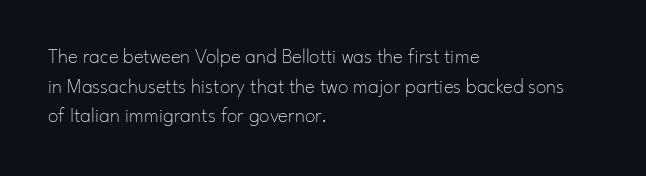
The image shows 21 px text type, upright; set left-aligned, normal line spacing (1.41x), normal letter spacing, not underlined.
